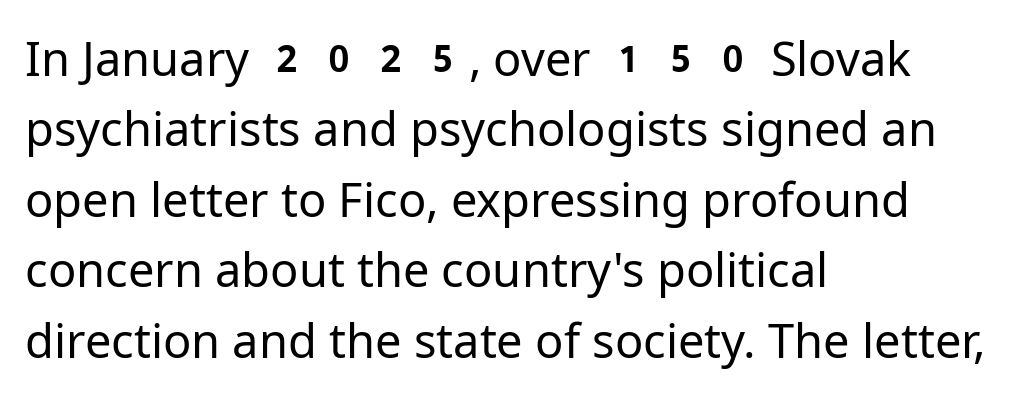
Observe the ordinary spacing: letters are neighbours, not strangers. Each stroke keeps to a modest, everyday thickness or less. The face used here is a sans, in the tradition of grotesques and geometrics. Note the varied advance widths — an 'i' is clearly narrower than an 'm'. This rendering uses left alignment, leaving the right contour irregular.
